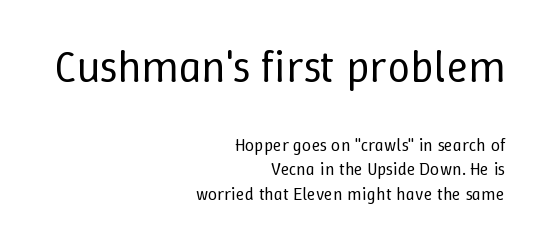
The image shows 45 px regular-weight type, upright; set right-aligned, normal line spacing (1.34x), normal letter spacing, not underlined; the first (top) block is 2.5x larger; low stroke contrast and a medium x-height.
